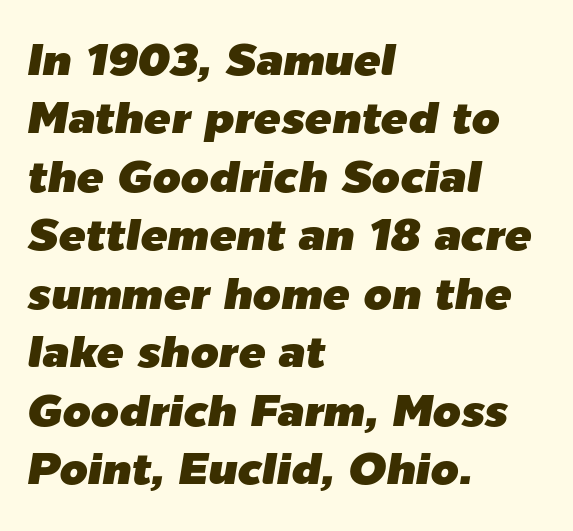
Q: Is the text italic (slanted)? A: Yes, it leans right by about 9 degrees.
Q: Is the text underlined? A: No.
Q: How is the paragraph aligned? A: Left-aligned.
Q: Is the spacing between letters normal or unusually wide? A: Normal.
Q: Is the spacing between lines tight, normal or loose? A: Normal.
Q: Width (condensed, normal, or wide)? A: Normal.
Q: Stroke contrast? A: Low.
Q: x-height? A: Medium.
Q: Monospaced? A: No.
